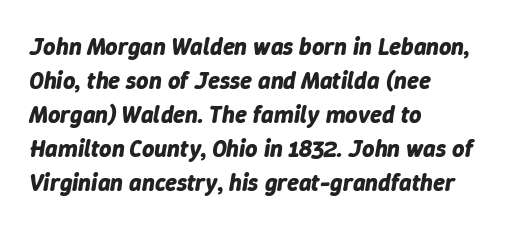
Check under the words: just untouched page. There's an unmistakable incline to the writing here. The letterforms sit shoulder to shoulder at normal distance. Is the block centered? No — it sits flush against the left margin. Its strokes are broad and dark, the hallmark of bold type. Students, observe: this is what conventionally led text looks like.
